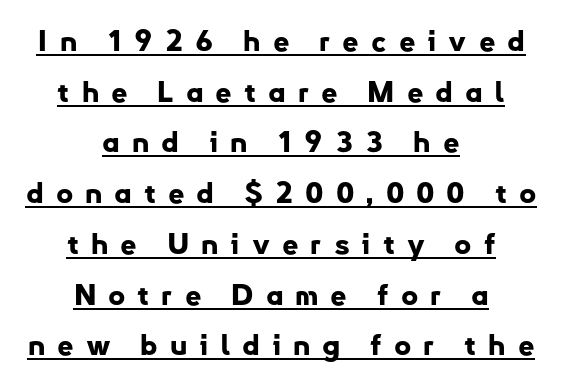
{"serif": "no", "italic": "no", "bold": "yes", "weight": "bold", "width": "normal", "stroke_contrast": "low", "x_height": "small", "monospaced": "no", "underline": "yes", "align": "center", "line_spacing_ratio": 1.75, "letter_spacing": "wide", "letter_spacing_em": 0.41, "glyph_px": 29}
